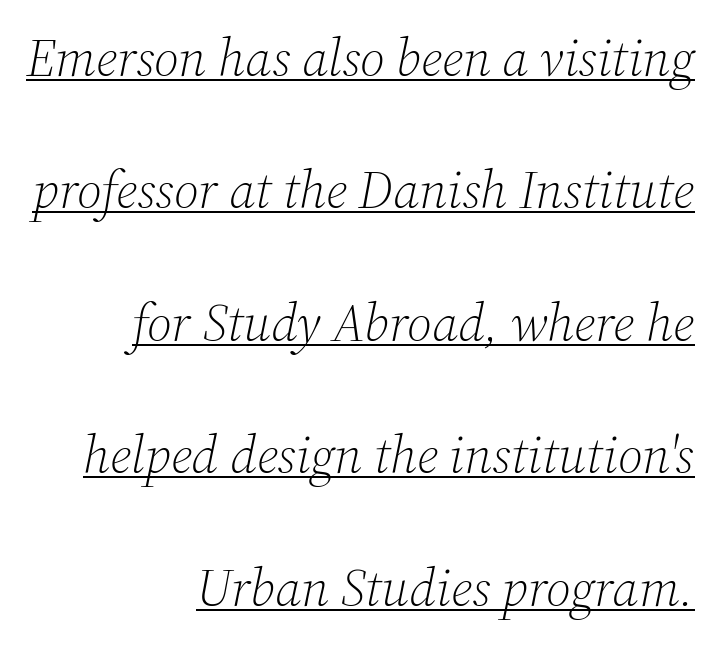
{"serif": "yes", "italic": "yes", "lean": "right", "slant_degrees": 12, "bold": "no", "weight": "light", "width": "normal", "stroke_contrast": "medium", "x_height": "medium", "monospaced": "no", "underline": "yes", "align": "right", "line_spacing": "loose", "line_spacing_ratio": 2.5, "letter_spacing": "normal", "letter_spacing_em": 0.0, "glyph_px": 53}
